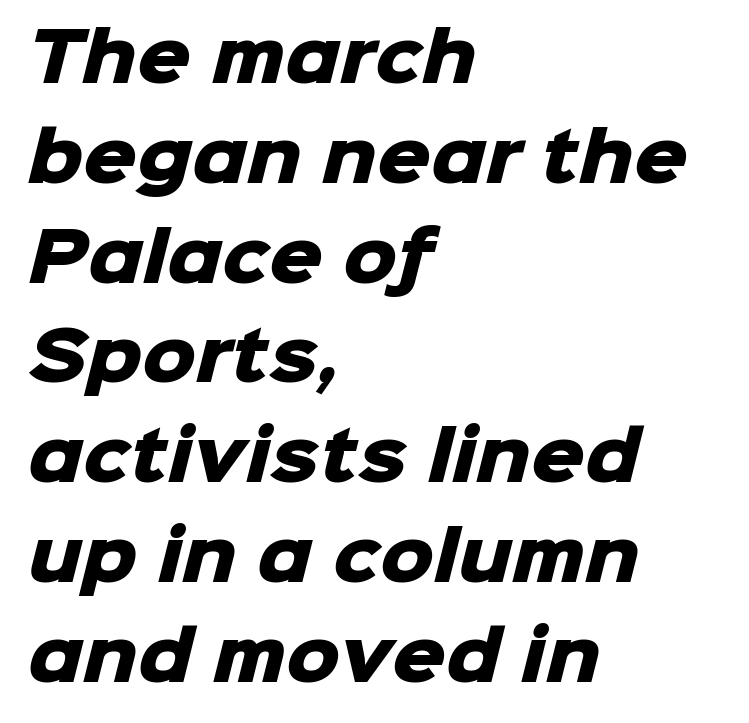
{"serif": "no", "bold": "yes", "weight": "heavy", "width": "normal", "stroke_contrast": "low", "x_height": "medium", "monospaced": "no", "underline": "no", "align": "left", "line_spacing": "normal", "line_spacing_ratio": 1.49, "letter_spacing": "normal", "letter_spacing_em": 0.0, "glyph_px": 67}
